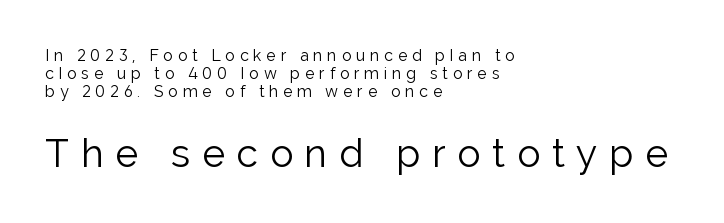
{"serif": "no", "italic": "no", "bold": "no", "weight": "light", "width": "normal", "stroke_contrast": "low", "x_height": "medium", "monospaced": "no", "underline": "no", "align": "left", "line_spacing": "tight", "line_spacing_ratio": 1.13, "letter_spacing": "wide", "letter_spacing_em": 0.3, "larger_block": "second", "size_ratio": 2.44, "glyph_px": 39}
